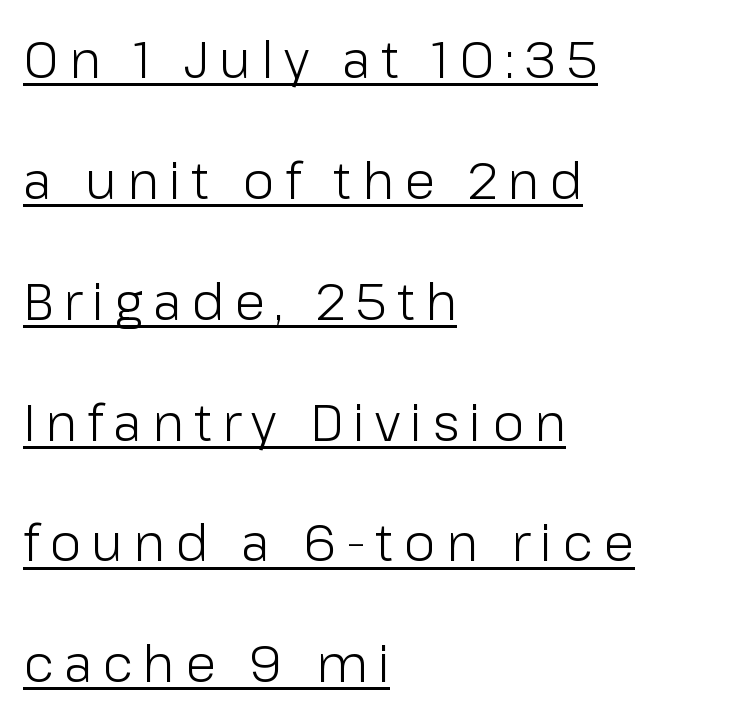
The image shows 51 px light sans-serif type, upright; set left-aligned, loose line spacing (2.37x), unusually wide letter spacing (+0.2 em), underlined; low stroke contrast and a medium x-height.
